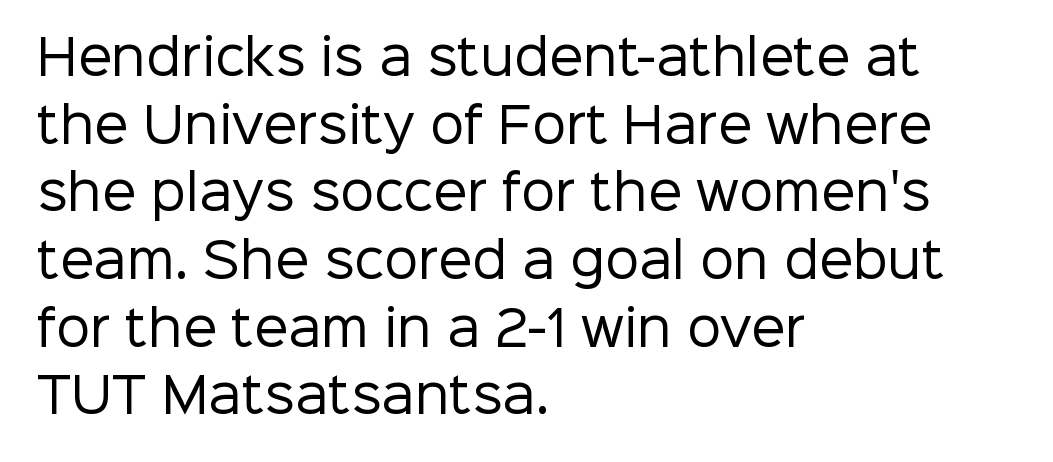
{"serif": "no", "italic": "no", "bold": "no", "weight": "regular", "width": "normal", "stroke_contrast": "low", "x_height": "medium", "monospaced": "no", "underline": "no", "align": "left", "line_spacing": "normal", "line_spacing_ratio": 1.41, "letter_spacing": "normal", "letter_spacing_em": 0.0, "glyph_px": 48}
